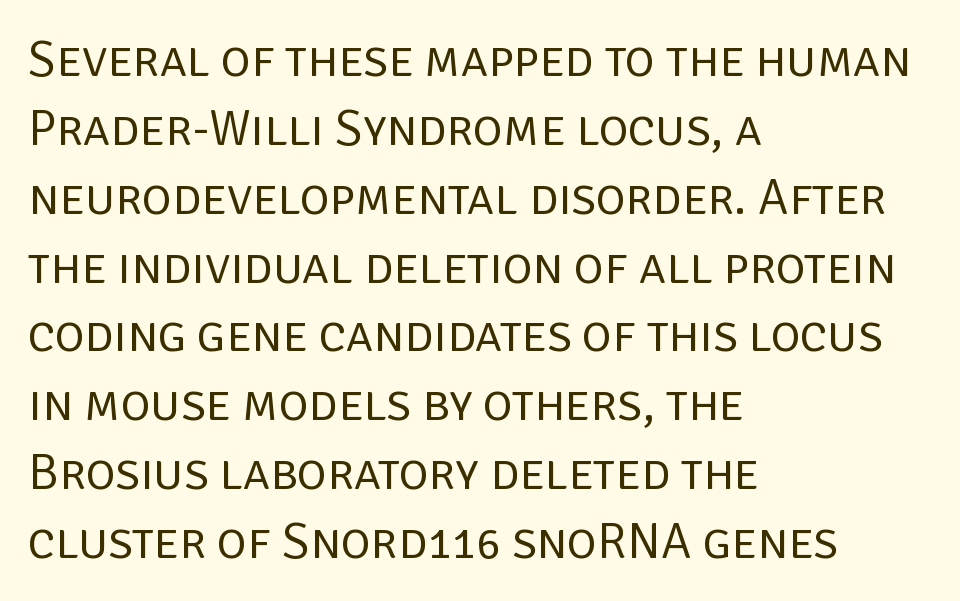
Posture: vertical. Short and long lines alike share a common starting point at left. The face looks like a standard text weight, possibly lighter. A typesetter would call this proportional, since set widths differ per character. The string is rendered with underlining switched off.
